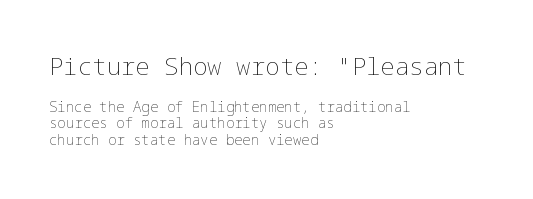
Q: Is the text bold? A: No.
Q: Is the text italic (slanted)? A: No, it is upright.
Q: Is the text underlined? A: No.
Q: How is the paragraph aligned? A: Left-aligned.
Q: Is the spacing between letters normal or unusually wide? A: Normal.
Q: Which block of text is set in a larger size, the first (top) or the second (bottom)? A: The first (top) one.
